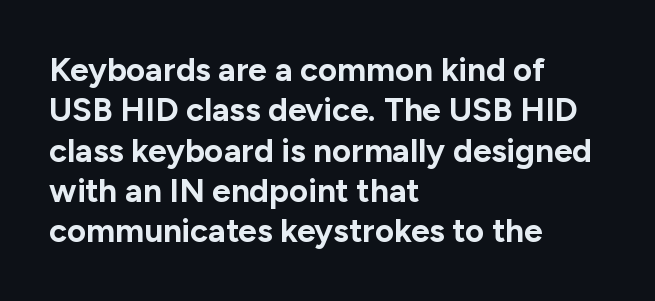
The image shows 33 px bold sans-serif type, upright; set left-aligned, line spacing 1.22x, normal letter spacing, not underlined; low stroke contrast and a medium x-height.
